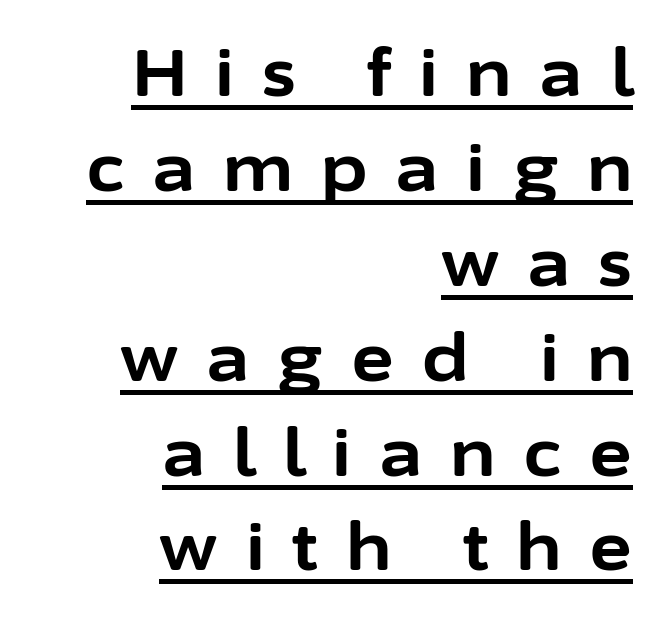
The image shows 65 px bold sans-serif type, upright; set right-aligned, normal line spacing (1.46x), unusually wide letter spacing (+0.43 em), underlined; low stroke contrast and a medium x-height.
